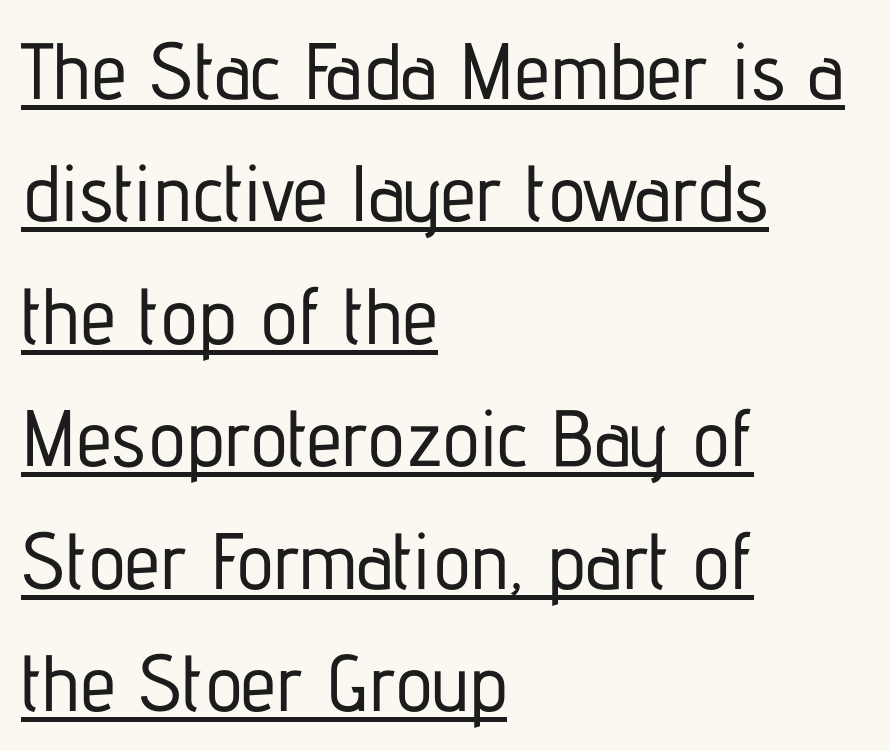
{"serif": "no", "italic": "no", "width": "condensed", "stroke_contrast": "low", "x_height": "medium", "monospaced": "no", "underline": "yes", "align": "left", "line_spacing": "normal", "line_spacing_ratio": 1.53, "letter_spacing": "normal", "letter_spacing_em": 0.0, "glyph_px": 80}
